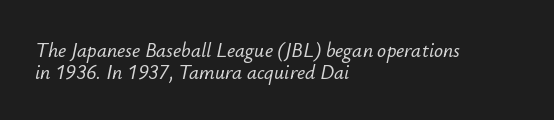
Q: Is the text italic (slanted)? A: Yes, it leans right by about 12 degrees.
Q: Is the text underlined? A: No.
Q: How is the paragraph aligned? A: Left-aligned.
Q: Is the spacing between letters normal or unusually wide? A: Normal.
Q: Is the spacing between lines tight, normal or loose? A: Tight.
